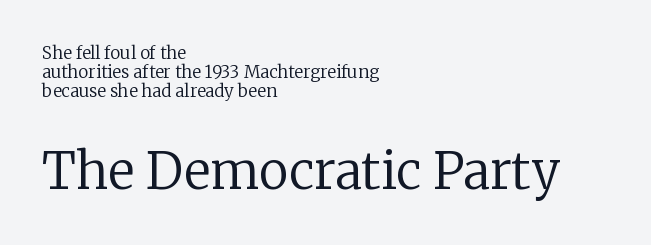
Q: Is the text bold? A: No.
Q: Is the text italic (slanted)? A: No, it is upright.
Q: Is the typeface a serif or a sans-serif typeface? A: Serif.
Q: Is the text underlined? A: No.
Q: How is the paragraph aligned? A: Left-aligned.
Q: Is the spacing between letters normal or unusually wide? A: Normal.
Q: Is the spacing between lines tight, normal or loose? A: Tight.
Q: Which block of text is set in a larger size, the first (top) or the second (bottom)? A: The second (bottom) one.
Q: Width (condensed, normal, or wide)? A: Normal.
Q: Stroke contrast? A: Low.
Q: x-height? A: Medium.
Q: Monospaced? A: No.
